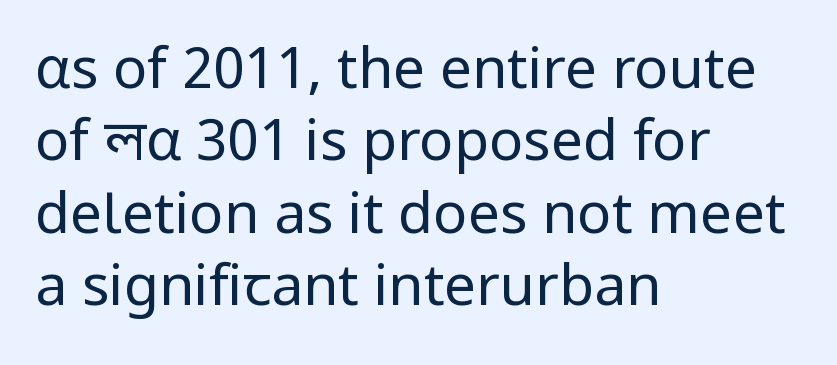
The image shows 57 px regular-weight sans-serif type, upright; set left-aligned, normal line spacing (1.27x), normal letter spacing, not underlined; low stroke contrast and a medium x-height.
